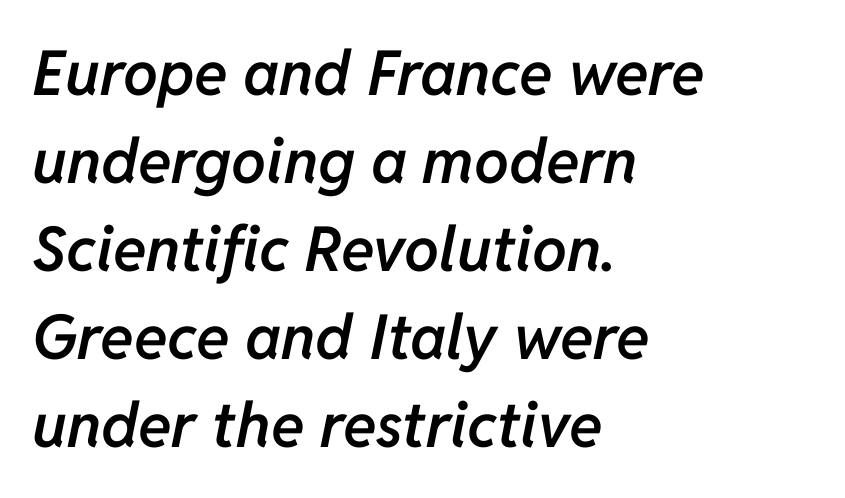
{"italic": "yes", "lean": "right", "slant_degrees": 11, "bold": "semi", "weight": "semibold", "width": "normal", "stroke_contrast": "low", "x_height": "medium", "monospaced": "no", "underline": "no", "align": "left", "line_spacing": "normal", "line_spacing_ratio": 1.42, "letter_spacing": "normal", "letter_spacing_em": 0.0, "glyph_px": 62}
